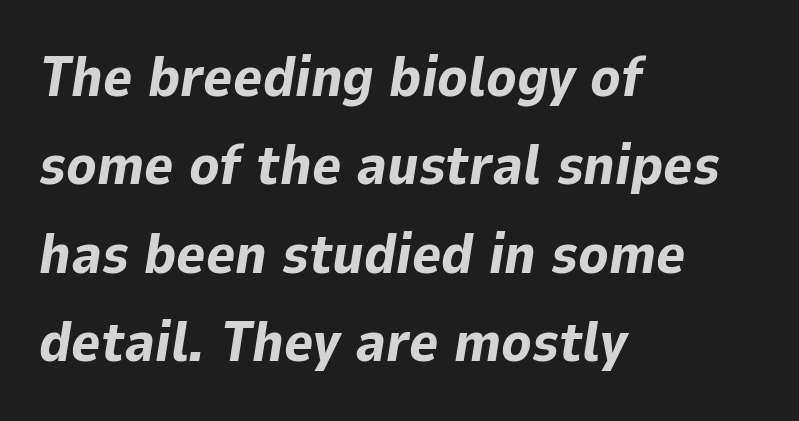
{"italic": "yes", "lean": "right", "slant_degrees": 9, "bold": "yes", "weight": "bold", "width": "normal", "stroke_contrast": "low", "x_height": "medium", "monospaced": "no", "underline": "no", "align": "left", "line_spacing": "normal", "line_spacing_ratio": 1.58, "letter_spacing": "normal", "letter_spacing_em": 0.0, "glyph_px": 56}
